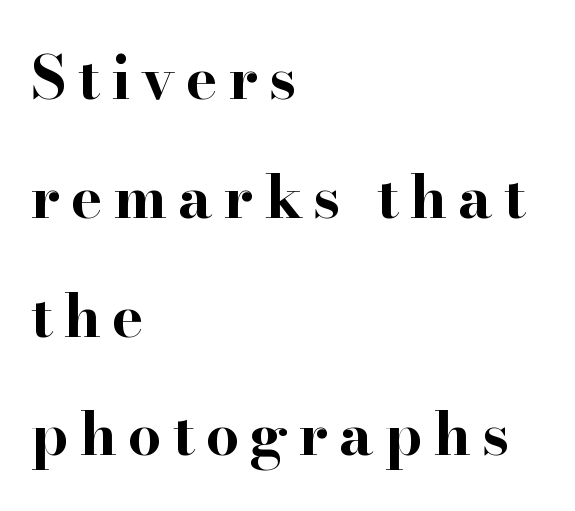
In terms of leading, this rendering errs on the spacious side. Check under the words: just untouched page. I'd call this a serif setting — the letters wear small feet. Typographic density is high because the face is bold.
